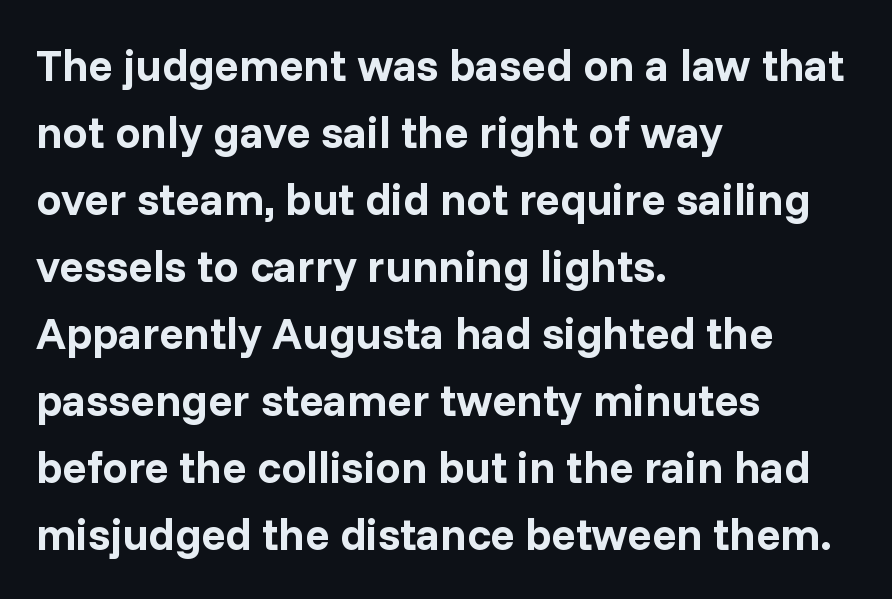
The image shows 45 px bold sans-serif type, upright; set left-aligned, normal line spacing (1.49x), normal letter spacing, not underlined; low stroke contrast and a medium x-height.
